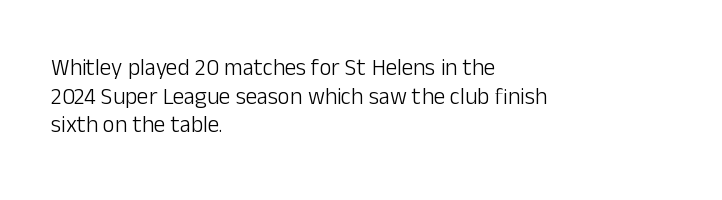
The lines sit at an ordinary, default distance from one another. The text block is weighted toward the left margin, trailing off unevenly rightward. Tracking value appears to be zero — textbook default spacing. Has an underline been added? It has not. Stroke mass is kept to a normal reading level or below.
